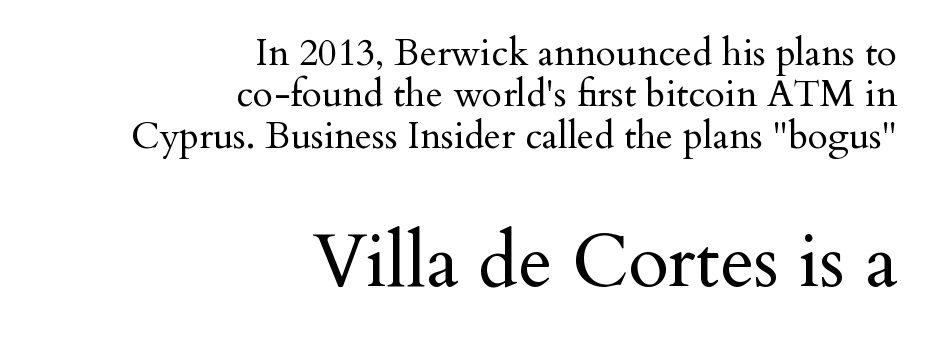
The image shows 74 px regular-weight serif type, upright; set right-aligned, tight line spacing (1.12x), normal letter spacing, not underlined; the second (bottom) block is 2.0x larger; medium stroke contrast and a small x-height.
